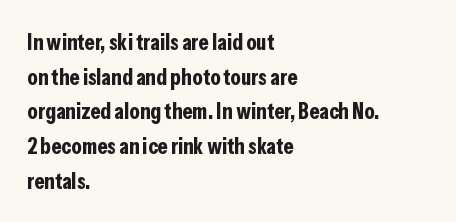
Q: Is the text bold? A: Yes.
Q: Is the text italic (slanted)? A: No, it is upright.
Q: Is the text underlined? A: No.
Q: How is the paragraph aligned? A: Left-aligned.
Q: Is the spacing between letters normal or unusually wide? A: Normal.
Q: Is the spacing between lines tight, normal or loose? A: Normal.
